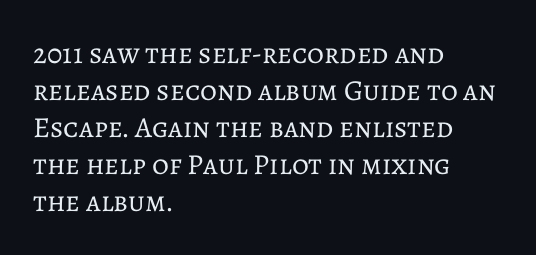
{"italic": "no", "bold": "no", "weight": "regular", "width": "normal", "stroke_contrast": "low", "x_height": "medium", "monospaced": "no", "underline": "no", "align": "left", "line_spacing": "normal", "line_spacing_ratio": 1.28, "letter_spacing": "normal", "letter_spacing_em": 0.0, "glyph_px": 29}
